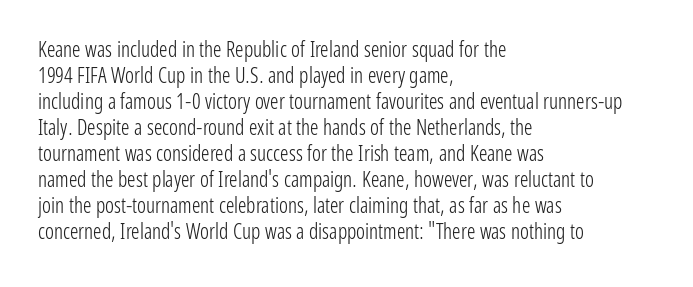
Q: Is the text bold? A: No.
Q: Is the text italic (slanted)? A: No, it is upright.
Q: Is the text underlined? A: No.
Q: How is the paragraph aligned? A: Left-aligned.
Q: Is the spacing between letters normal or unusually wide? A: Normal.
